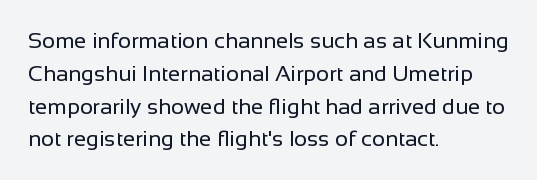
Descender tails drop into unmarked territory. Vertically, the passage feels balanced, rows spaced as you'd expect. The typesetter chose a ragged-right arrangement here. The typography opts for an upright posture over an oblique one. The rendering keeps characters at their native spacing. Stroke mass is kept to a normal reading level or below.
